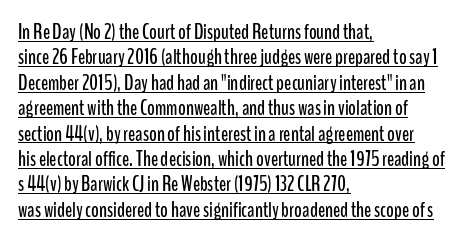
{"italic": "no", "underline": "yes", "align": "left", "line_spacing_ratio": 1.21, "letter_spacing": "normal", "letter_spacing_em": 0.0, "glyph_px": 21}
